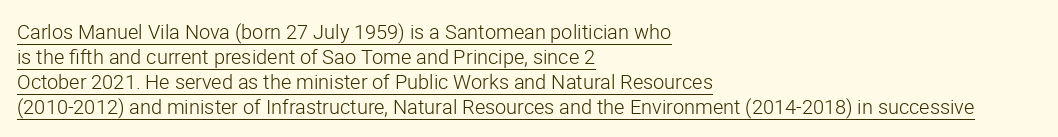
The rag falls on the right side of this text block. Vertical strokes here are truly vertical. Each new line begins a customary step beneath the previous one. The typesetter has applied underlining to the passage shown.
